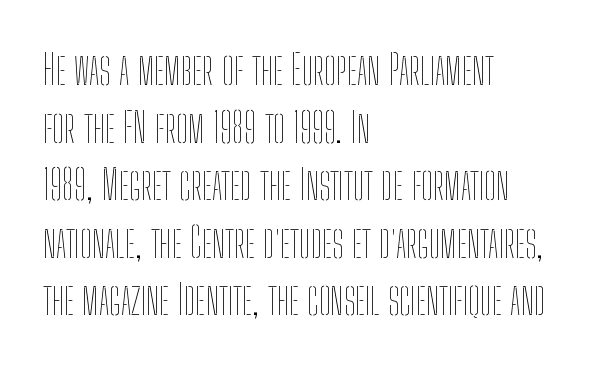
{"italic": "no", "bold": "no", "weight": "thin", "width": "condensed", "stroke_contrast": "low", "x_height": "medium", "monospaced": "no", "underline": "no", "align": "left", "line_spacing": "normal", "line_spacing_ratio": 1.37, "letter_spacing": "normal", "letter_spacing_em": 0.0, "glyph_px": 42}
